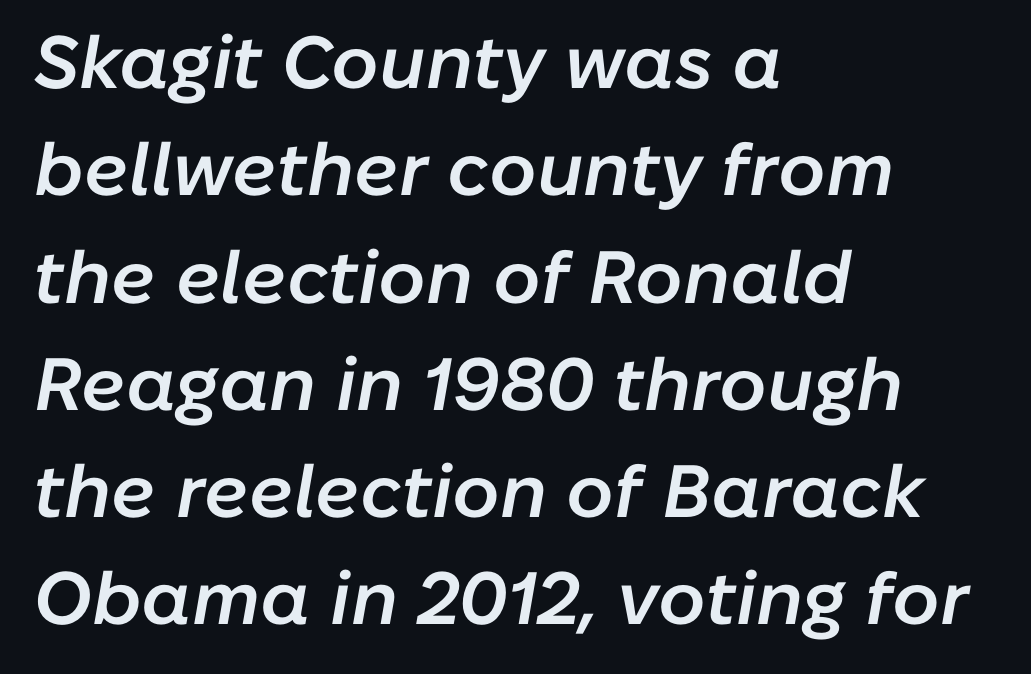
The characters look somewhat weighty, a semibold short of true bold. The passage shown is typed in a proportional face where columns would drift. Quick note: interline space is typical. The typography opts for an oblique posture over an upright one.
